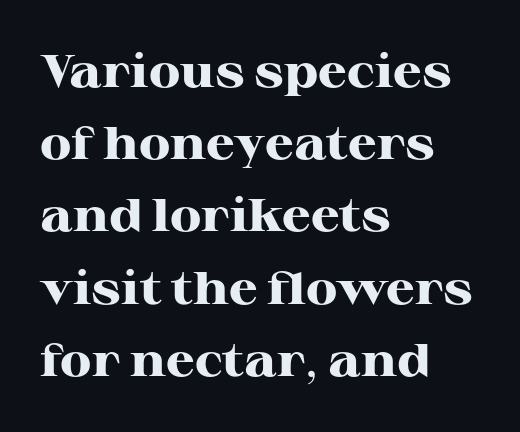
Looks like regular typesetting: each glyph gets only the width it needs. Observe the serifs anchoring each vertical stroke in this sample. Weight check: bold — yes, fully. The setting favours the left margin, as ordinary paragraphs usually do. The passage shown stacks its lines at a standard gap.
